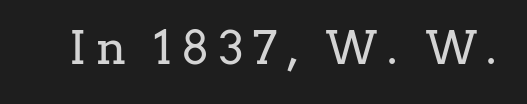
The image shows 46 px regular-weight serif type, upright; set unusually wide letter spacing (+0.2 em), not underlined; low stroke contrast and a medium x-height.
